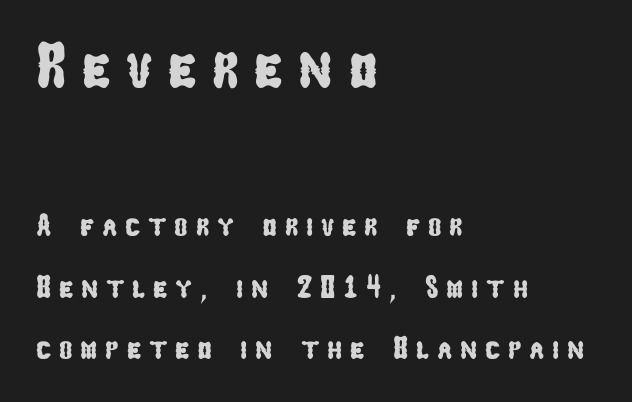
Compared with typical body copy, the letter spacing here is much looser. Classification — sans serif. Casual observation: everything's shoved over to the left. Varying glyph widths throughout — classic text-font behaviour. If you squint, the top block still reads clearly — it's the larger of the two.
